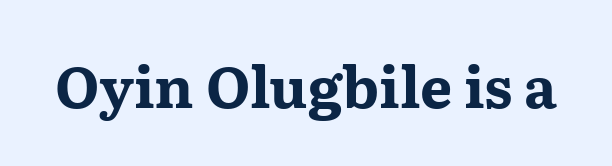
Q: Is the text bold? A: Yes.
Q: Is the text italic (slanted)? A: No, it is upright.
Q: Is the typeface a serif or a sans-serif typeface? A: Serif.
Q: Is the text underlined? A: No.
Q: Is the spacing between letters normal or unusually wide? A: Normal.
Q: Width (condensed, normal, or wide)? A: Wide.
Q: Stroke contrast? A: Medium.
Q: x-height? A: Medium.
Q: Monospaced? A: No.
